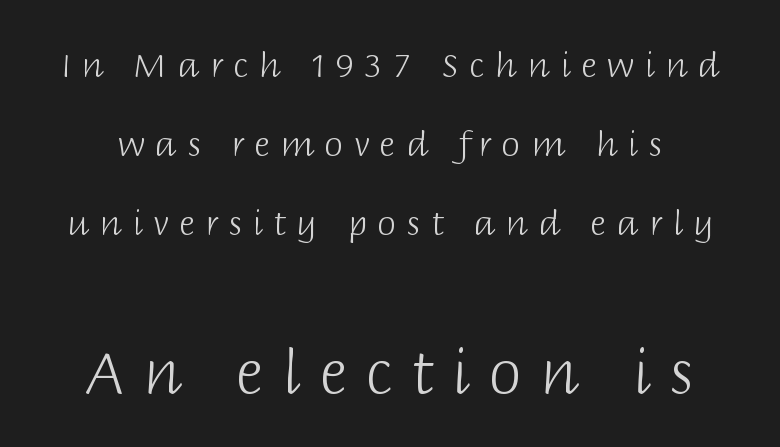
The image shows 60 px light sans-serif type, upright; set loose line spacing (2.32x), unusually wide letter spacing (+0.31 em), not underlined; the second (bottom) block is 1.76x larger; low stroke contrast and a large x-height.
